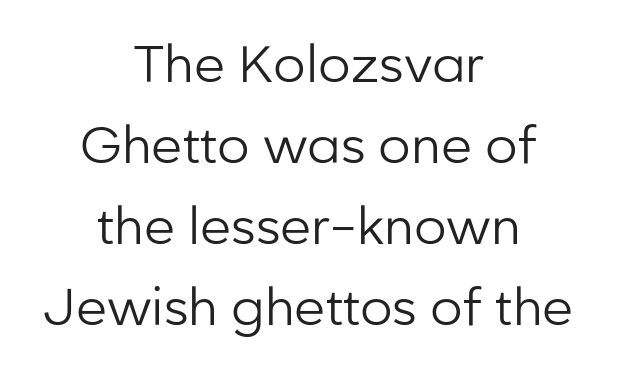
The image shows 51 px regular-weight sans-serif type, upright; set centered, normal line spacing (1.59x), normal letter spacing, not underlined; low stroke contrast and a medium x-height.
